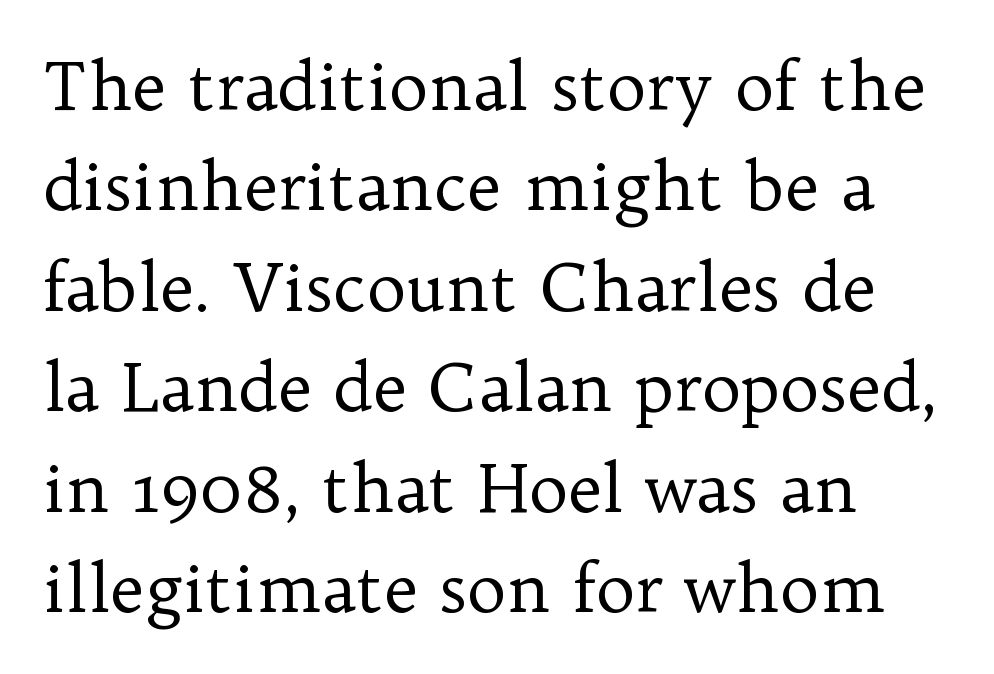
The line-height multiplier appears to be the usual default. Summary of weight: not heavy and not bold. Old-style or modern, the face here clearly has serifs. Ascenders rise straight up at ninety degrees. The horizontal fit of the characters is conventional and even. The rendering uses natural spacing where letterforms have individual widths.
